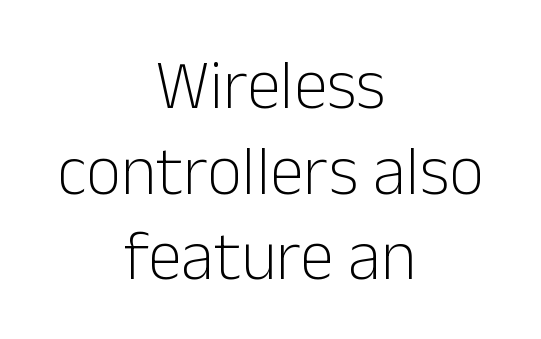
Q: Is the text bold? A: No.
Q: Is the text italic (slanted)? A: No, it is upright.
Q: Is the typeface a serif or a sans-serif typeface? A: Sans-serif.
Q: Is the text underlined? A: No.
Q: How is the paragraph aligned? A: Centered.
Q: Is the spacing between letters normal or unusually wide? A: Normal.
Q: Width (condensed, normal, or wide)? A: Normal.
Q: Stroke contrast? A: Low.
Q: x-height? A: Medium.
Q: Monospaced? A: No.
